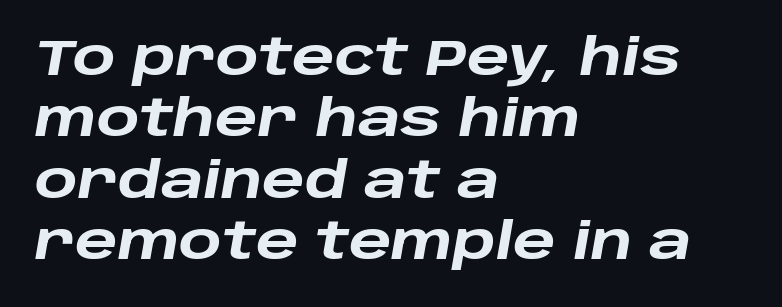
{"italic": "yes", "lean": "right", "slant_degrees": 10, "bold": "yes", "weight": "heavy", "width": "wide", "stroke_contrast": "low", "x_height": "large", "monospaced": "no", "underline": "no", "align": "left", "line_spacing_ratio": 1.23, "letter_spacing": "normal", "letter_spacing_em": 0.0, "glyph_px": 50}
